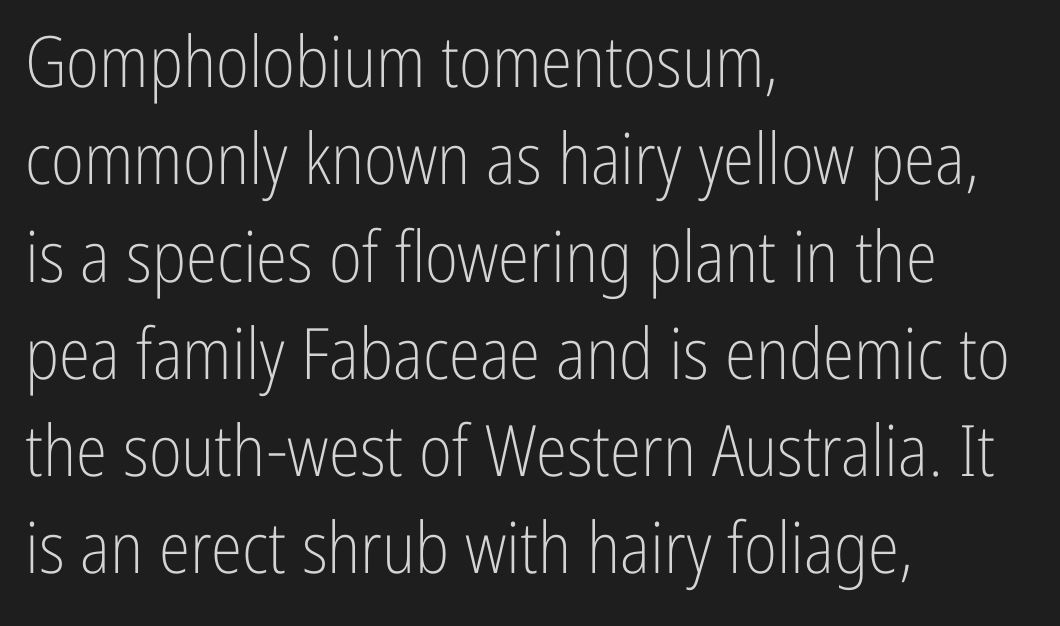
{"serif": "no", "italic": "no", "bold": "no", "weight": "light", "width": "condensed", "stroke_contrast": "low", "x_height": "medium", "monospaced": "no", "underline": "no", "align": "left", "line_spacing": "normal", "line_spacing_ratio": 1.37, "letter_spacing": "normal", "letter_spacing_em": 0.0, "glyph_px": 71}
